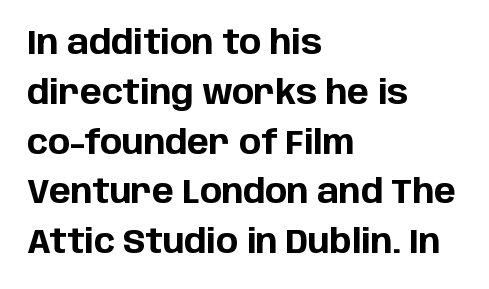
The space between consecutive lines is moderate. Typographically, this falls in the sans-serif category. Characters follow at the spacing the type designer built in. Nobody drew a line under any word here. Line beginnings align vertically; line endings do not. These lines are rendered in a variable-pitch font.
